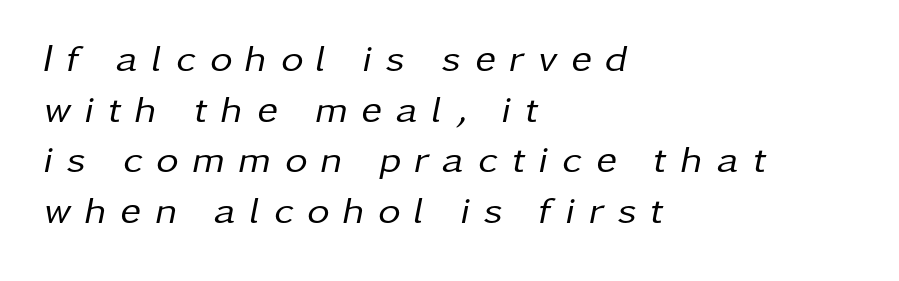
The image shows 39 px regular-weight type, italic (leaning right); set left-aligned, normal line spacing (1.3x), unusually wide letter spacing (+0.35 em), not underlined; low stroke contrast and a medium x-height.
